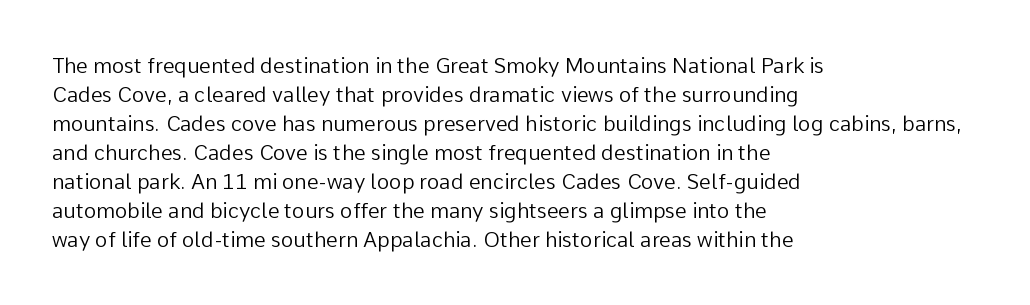
{"italic": "no", "bold": "no", "underline": "no", "align": "left", "line_spacing": "normal", "line_spacing_ratio": 1.38, "letter_spacing": "normal", "letter_spacing_em": 0.0, "glyph_px": 21}
